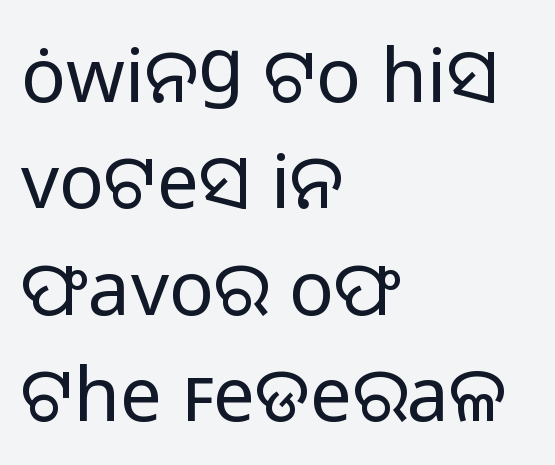
{"serif": "no", "italic": "no", "bold": "no", "weight": "regular", "width": "normal", "stroke_contrast": "low", "x_height": "medium", "monospaced": "no", "underline": "no", "align": "left", "line_spacing": "normal", "line_spacing_ratio": 1.42, "letter_spacing": "normal", "letter_spacing_em": 0.0, "glyph_px": 75}
